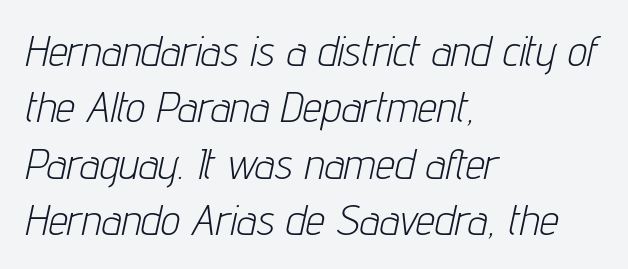
Q: Is the text bold? A: No.
Q: Is the text italic (slanted)? A: Yes, it leans right by about 12 degrees.
Q: Is the text underlined? A: No.
Q: How is the paragraph aligned? A: Left-aligned.
Q: Is the spacing between letters normal or unusually wide? A: Normal.
Q: Is the spacing between lines tight, normal or loose? A: Normal.
Q: Width (condensed, normal, or wide)? A: Condensed.
Q: Stroke contrast? A: Low.
Q: x-height? A: Medium.
Q: Monospaced? A: No.
